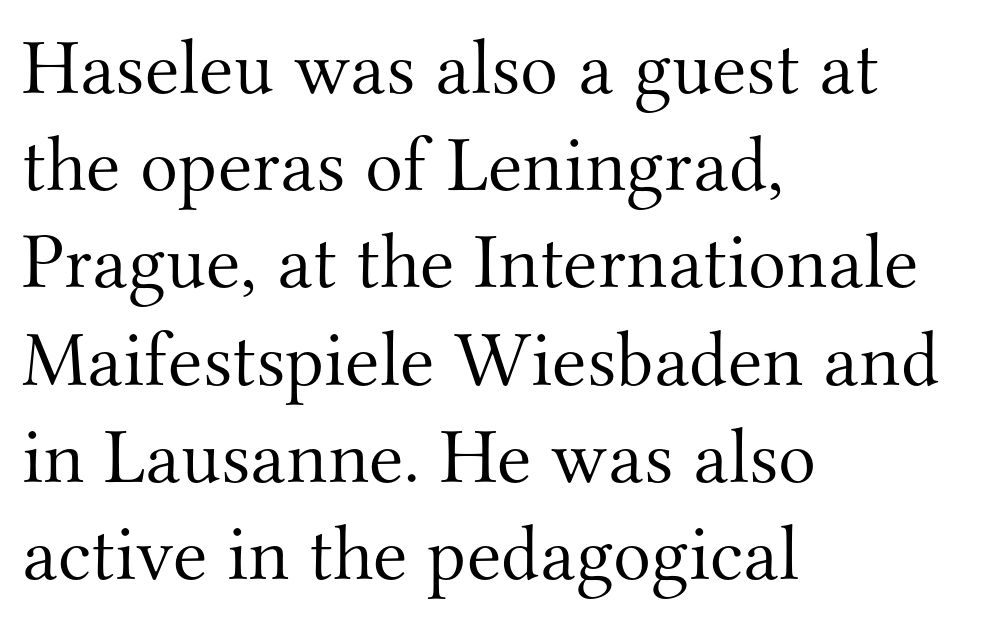
Q: Is the text bold? A: No.
Q: Is the text italic (slanted)? A: No, it is upright.
Q: Is the typeface a serif or a sans-serif typeface? A: Serif.
Q: Is the text underlined? A: No.
Q: How is the paragraph aligned? A: Left-aligned.
Q: Is the spacing between letters normal or unusually wide? A: Normal.
Q: Width (condensed, normal, or wide)? A: Normal.
Q: Stroke contrast? A: Medium.
Q: x-height? A: Small.
Q: Monospaced? A: No.
